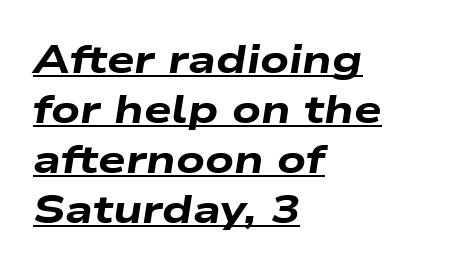
Q: Is the text bold? A: Yes.
Q: Is the text italic (slanted)? A: Yes, it leans right by about 9 degrees.
Q: Is the text underlined? A: Yes.
Q: How is the paragraph aligned? A: Left-aligned.
Q: Is the spacing between letters normal or unusually wide? A: Normal.
Q: Is the spacing between lines tight, normal or loose? A: Normal.
Q: Width (condensed, normal, or wide)? A: Wide.
Q: Stroke contrast? A: Low.
Q: x-height? A: Medium.
Q: Monospaced? A: No.
